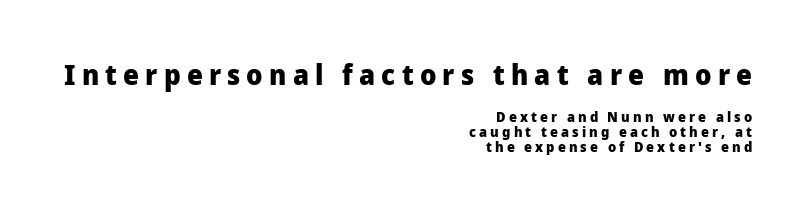
Q: Is the text bold? A: Yes.
Q: Is the text italic (slanted)? A: No, it is upright.
Q: Is the typeface a serif or a sans-serif typeface? A: Sans-serif.
Q: Is the text underlined? A: No.
Q: How is the paragraph aligned? A: Right-aligned.
Q: Is the spacing between letters normal or unusually wide? A: Unusually wide.
Q: Is the spacing between lines tight, normal or loose? A: Tight.
Q: Which block of text is set in a larger size, the first (top) or the second (bottom)? A: The first (top) one.
Q: Width (condensed, normal, or wide)? A: Normal.
Q: Stroke contrast? A: Low.
Q: x-height? A: Medium.
Q: Monospaced? A: No.
